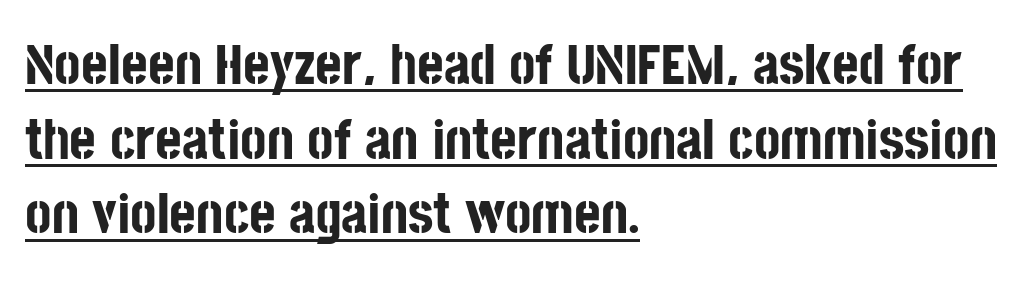
{"serif": "no", "italic": "no", "bold": "yes", "weight": "bold", "width": "condensed", "stroke_contrast": "low", "x_height": "large", "monospaced": "no", "underline": "yes", "align": "left", "line_spacing": "normal", "line_spacing_ratio": 1.31, "letter_spacing": "normal", "letter_spacing_em": 0.0, "glyph_px": 57}
